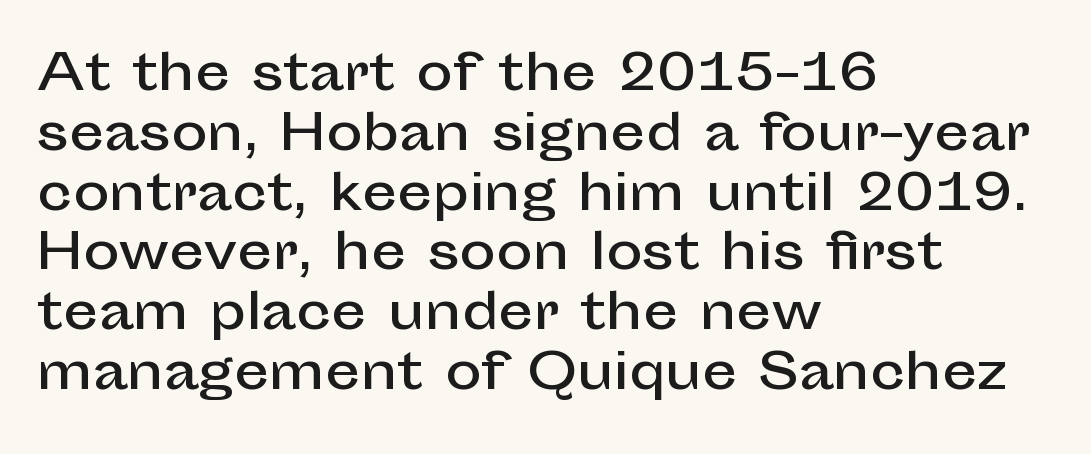
{"serif": "no", "italic": "no", "width": "normal", "stroke_contrast": "low", "x_height": "medium", "monospaced": "no", "underline": "no", "align": "left", "line_spacing_ratio": 1.22, "letter_spacing": "normal", "letter_spacing_em": 0.0, "glyph_px": 49}
